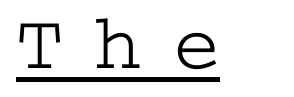
The image shows 79 px light, wide serif type, upright; set unusually wide letter spacing (+0.39 em), underlined; low stroke contrast and a medium x-height.
